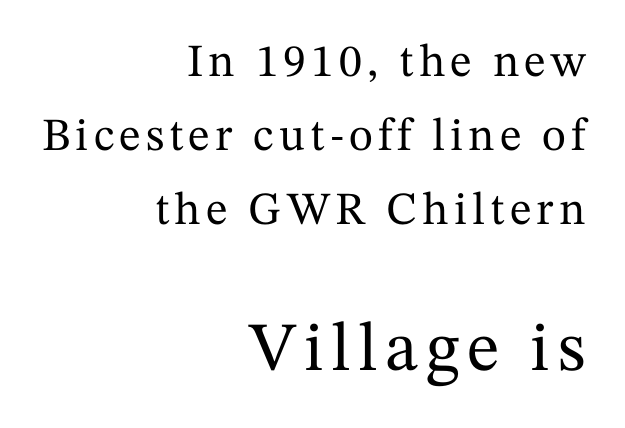
Q: Is the text italic (slanted)? A: No, it is upright.
Q: Is the typeface a serif or a sans-serif typeface? A: Serif.
Q: Is the text underlined? A: No.
Q: How is the paragraph aligned? A: Right-aligned.
Q: Is the spacing between lines tight, normal or loose? A: Normal.
Q: Which block of text is set in a larger size, the first (top) or the second (bottom)? A: The second (bottom) one.
Q: Width (condensed, normal, or wide)? A: Normal.
Q: Stroke contrast? A: Medium.
Q: x-height? A: Medium.
Q: Monospaced? A: No.
